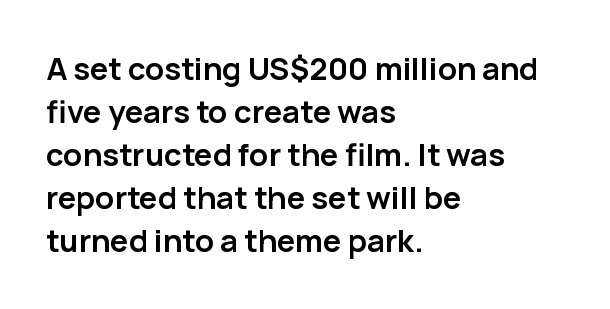
{"serif": "no", "italic": "no", "bold": "yes", "weight": "semibold", "width": "normal", "stroke_contrast": "low", "x_height": "medium", "monospaced": "no", "underline": "no", "align": "left", "line_spacing": "normal", "line_spacing_ratio": 1.39, "letter_spacing": "normal", "letter_spacing_em": 0.0, "glyph_px": 31}
